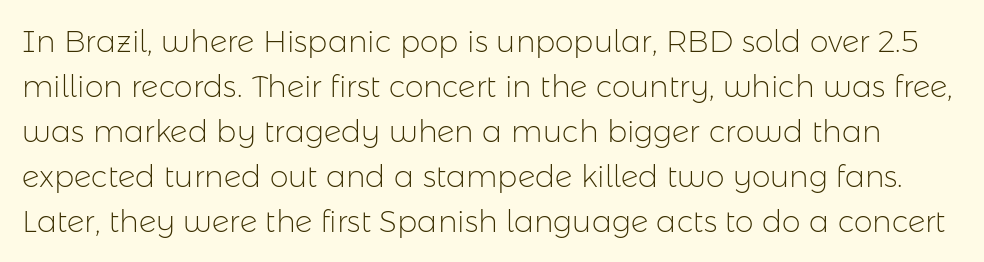
Q: Is the text bold? A: No.
Q: Is the text italic (slanted)? A: No, it is upright.
Q: Is the typeface a serif or a sans-serif typeface? A: Sans-serif.
Q: Is the text underlined? A: No.
Q: Is the spacing between letters normal or unusually wide? A: Normal.
Q: Is the spacing between lines tight, normal or loose? A: Normal.
Q: Width (condensed, normal, or wide)? A: Normal.
Q: Stroke contrast? A: Low.
Q: x-height? A: Medium.
Q: Monospaced? A: No.
